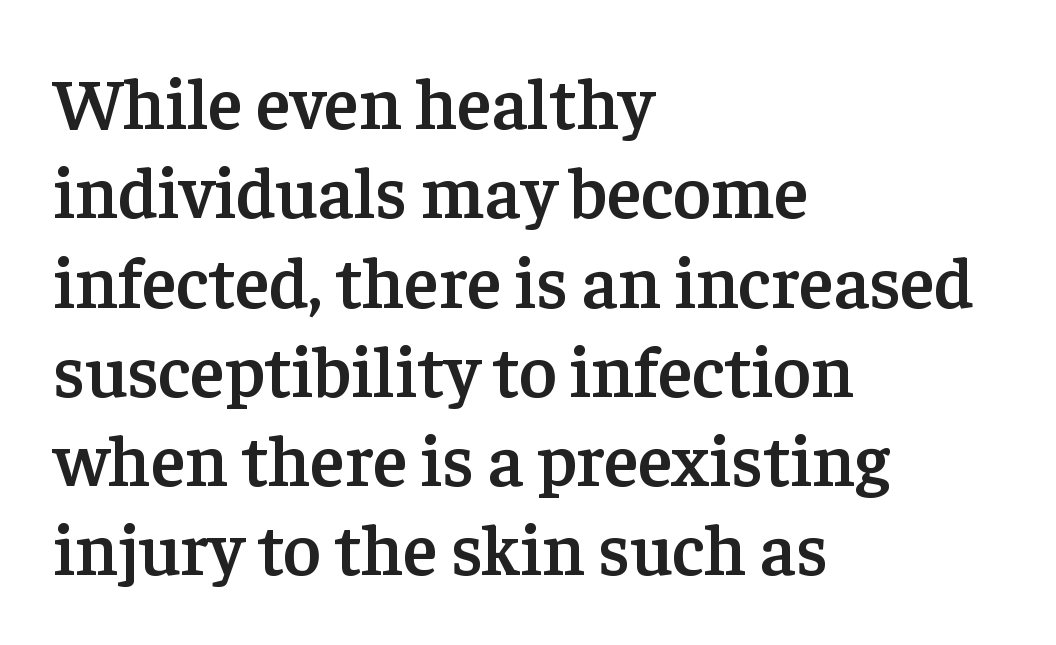
Q: Is the text bold? A: Semi-bold.
Q: Is the text italic (slanted)? A: No, it is upright.
Q: Is the typeface a serif or a sans-serif typeface? A: Serif.
Q: Is the text underlined? A: No.
Q: How is the paragraph aligned? A: Left-aligned.
Q: Is the spacing between letters normal or unusually wide? A: Normal.
Q: Width (condensed, normal, or wide)? A: Normal.
Q: Stroke contrast? A: Low.
Q: x-height? A: Medium.
Q: Monospaced? A: No.
